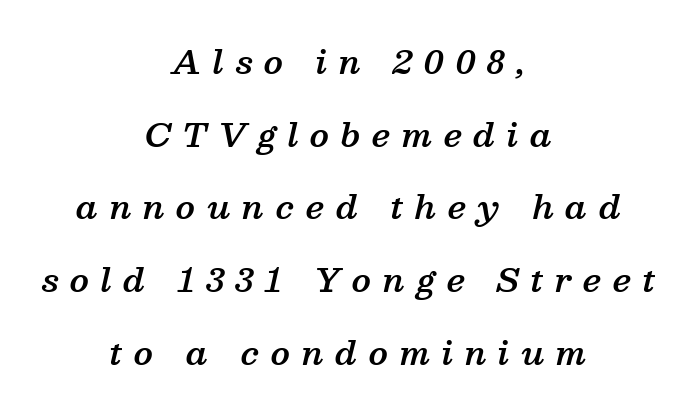
The image shows 32 px semibold serif type, italic (leaning right); set centered, loose line spacing (2.27x), unusually wide letter spacing (+0.36 em), not underlined; medium stroke contrast and a medium x-height.
